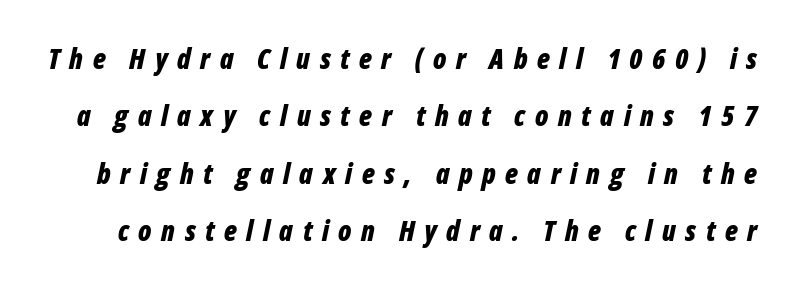
Q: Is the text bold? A: Yes.
Q: Is the text italic (slanted)? A: Yes, it leans right by about 12 degrees.
Q: Is the text underlined? A: No.
Q: Is the spacing between letters normal or unusually wide? A: Unusually wide.
Q: Is the spacing between lines tight, normal or loose? A: Loose.
Q: Width (condensed, normal, or wide)? A: Condensed.
Q: Stroke contrast? A: Low.
Q: x-height? A: Medium.
Q: Monospaced? A: No.
